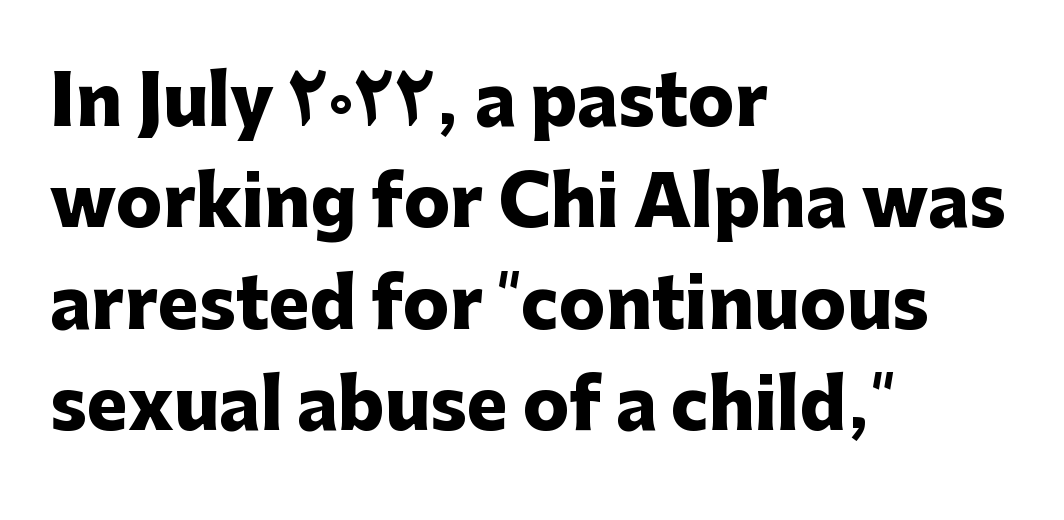
The image shows 69 px heavy sans-serif type, upright; set left-aligned, normal line spacing (1.47x), normal letter spacing, not underlined; low stroke contrast and a medium x-height.
